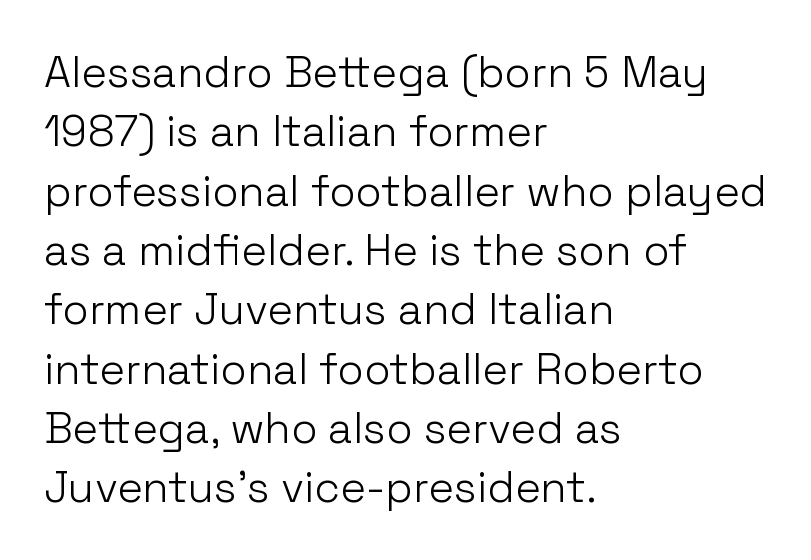
Q: Is the text bold? A: No.
Q: Is the text italic (slanted)? A: No, it is upright.
Q: Is the typeface a serif or a sans-serif typeface? A: Sans-serif.
Q: Is the text underlined? A: No.
Q: How is the paragraph aligned? A: Left-aligned.
Q: Is the spacing between letters normal or unusually wide? A: Normal.
Q: Is the spacing between lines tight, normal or loose? A: Normal.
Q: Width (condensed, normal, or wide)? A: Normal.
Q: Stroke contrast? A: Low.
Q: x-height? A: Medium.
Q: Monospaced? A: No.
